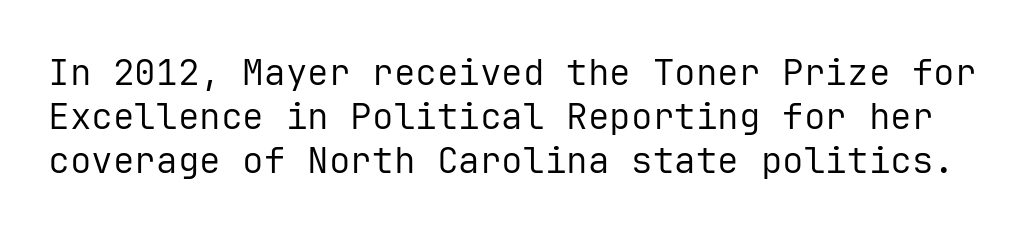
The image shows 36 px regular-weight sans-serif type, upright, monospaced; set line spacing 1.22x, normal letter spacing, not underlined; low stroke contrast and a medium x-height.
